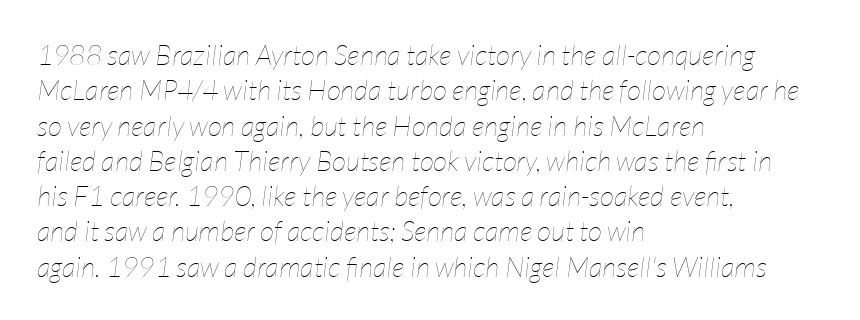
Rows of type keep a routine distance in the vertical direction. Weight: regular or lighter. Looking at the ascenders, they clearly lean. Note the varied advance widths — an 'i' is clearly narrower than an 'm'. A bare baseline throughout the passage.
